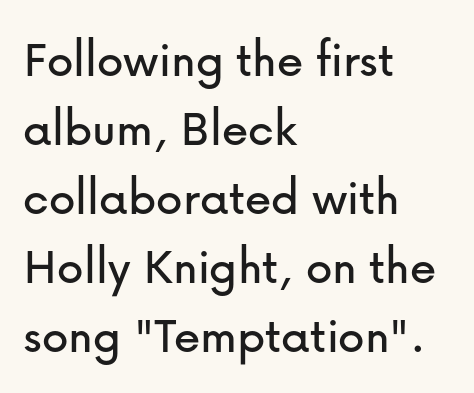
The image shows 53 px sans-serif type, upright; set left-aligned, normal line spacing (1.3x), normal letter spacing, not underlined; low stroke contrast and a medium x-height.
